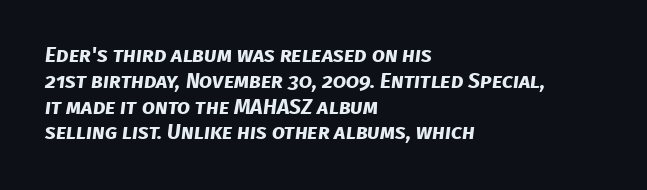
Q: Is the text bold? A: Yes.
Q: Is the text underlined? A: No.
Q: How is the paragraph aligned? A: Left-aligned.
Q: Is the spacing between letters normal or unusually wide? A: Normal.
